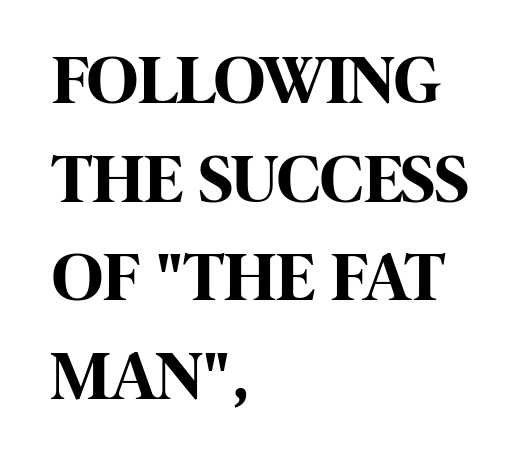
The image shows 70 px bold, condensed sans-serif type, upright; set left-aligned, normal line spacing (1.41x), normal letter spacing, not underlined; high stroke contrast and a large x-height.
